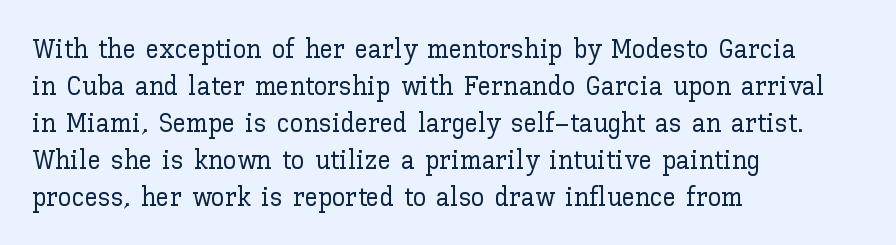
Q: Is the text italic (slanted)? A: No, it is upright.
Q: Is the text underlined? A: No.
Q: How is the paragraph aligned? A: Left-aligned.
Q: Is the spacing between letters normal or unusually wide? A: Normal.
Q: Is the spacing between lines tight, normal or loose? A: Normal.
